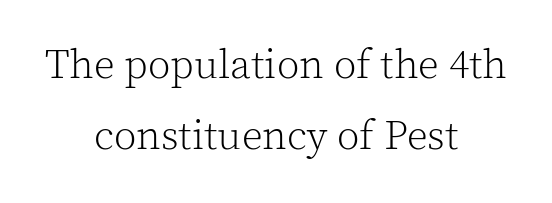
Q: Is the text bold? A: No.
Q: Is the text italic (slanted)? A: No, it is upright.
Q: Is the typeface a serif or a sans-serif typeface? A: Serif.
Q: Is the text underlined? A: No.
Q: How is the paragraph aligned? A: Centered.
Q: Is the spacing between letters normal or unusually wide? A: Normal.
Q: Width (condensed, normal, or wide)? A: Normal.
Q: x-height? A: Medium.
Q: Monospaced? A: No.
